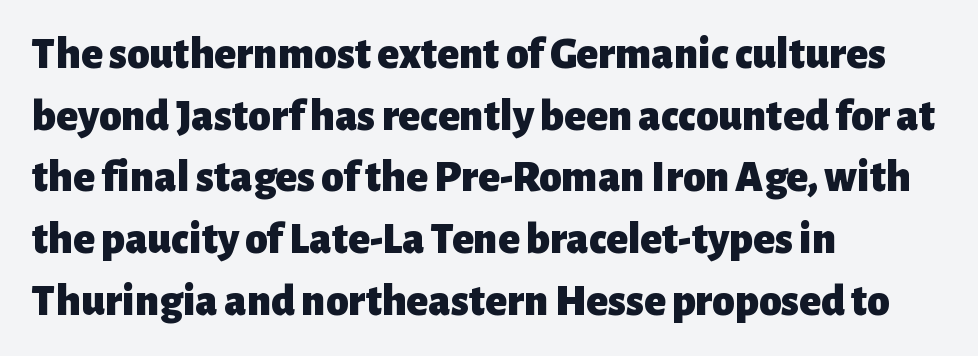
Q: Is the text bold? A: Yes.
Q: Is the text italic (slanted)? A: No, it is upright.
Q: Is the typeface a serif or a sans-serif typeface? A: Sans-serif.
Q: Is the text underlined? A: No.
Q: How is the paragraph aligned? A: Left-aligned.
Q: Is the spacing between letters normal or unusually wide? A: Normal.
Q: Is the spacing between lines tight, normal or loose? A: Normal.
Q: Width (condensed, normal, or wide)? A: Normal.
Q: Stroke contrast? A: Low.
Q: x-height? A: Medium.
Q: Monospaced? A: No.
